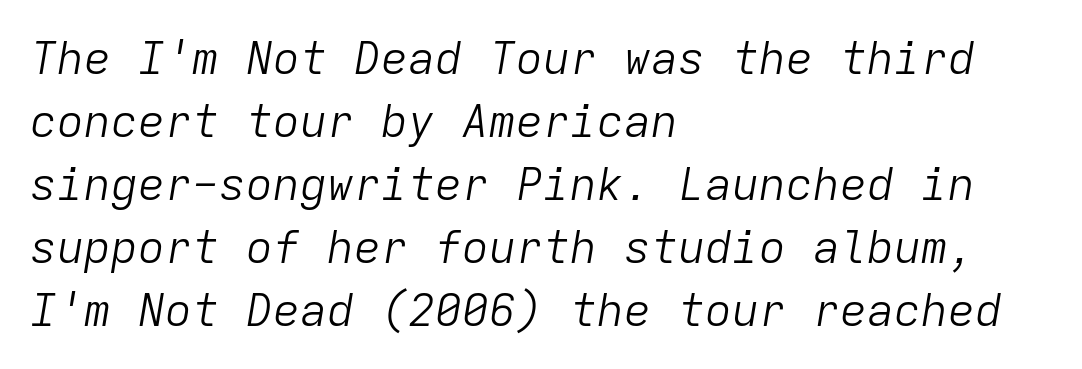
{"italic": "yes", "lean": "right", "slant_degrees": 9, "bold": "no", "weight": "light", "width": "normal", "stroke_contrast": "low", "x_height": "medium", "monospaced": "yes", "underline": "no", "align": "left", "line_spacing": "normal", "line_spacing_ratio": 1.4, "letter_spacing": "normal", "letter_spacing_em": 0.0, "glyph_px": 45}
